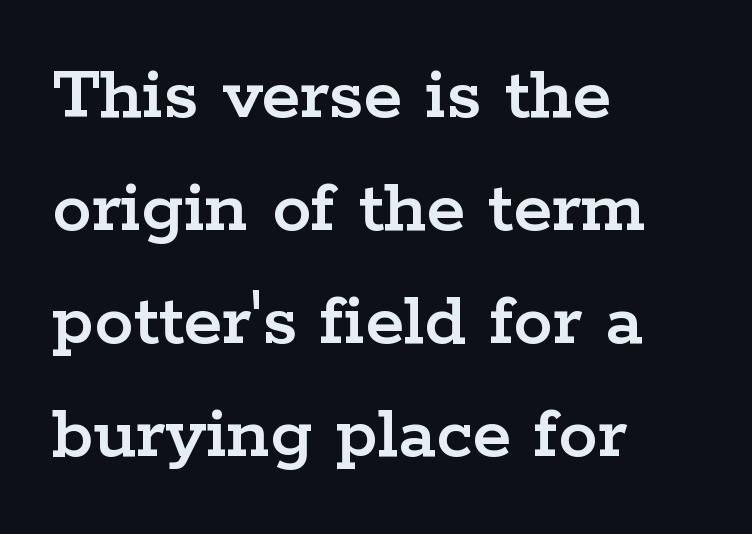
{"serif": "yes", "italic": "no", "width": "wide", "stroke_contrast": "low", "x_height": "medium", "monospaced": "no", "underline": "no", "align": "left", "line_spacing": "normal", "line_spacing_ratio": 1.43, "letter_spacing": "normal", "letter_spacing_em": 0.0, "glyph_px": 79}
